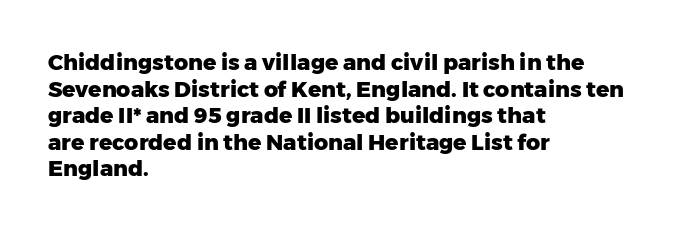
Q: Is the text bold? A: Yes.
Q: Is the text italic (slanted)? A: No, it is upright.
Q: Is the text underlined? A: No.
Q: How is the paragraph aligned? A: Left-aligned.
Q: Is the spacing between letters normal or unusually wide? A: Normal.
